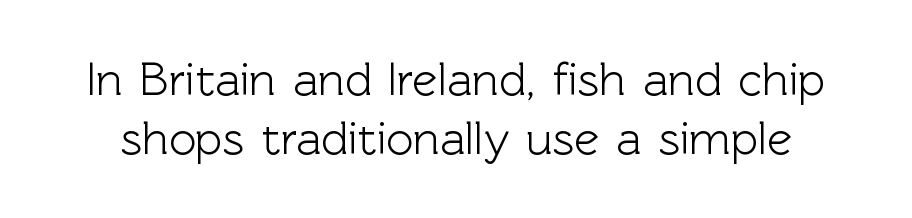
{"serif": "no", "italic": "no", "width": "normal", "x_height": "medium", "monospaced": "no", "underline": "no", "line_spacing": "normal", "line_spacing_ratio": 1.25, "letter_spacing": "normal", "letter_spacing_em": 0.0, "glyph_px": 47}
